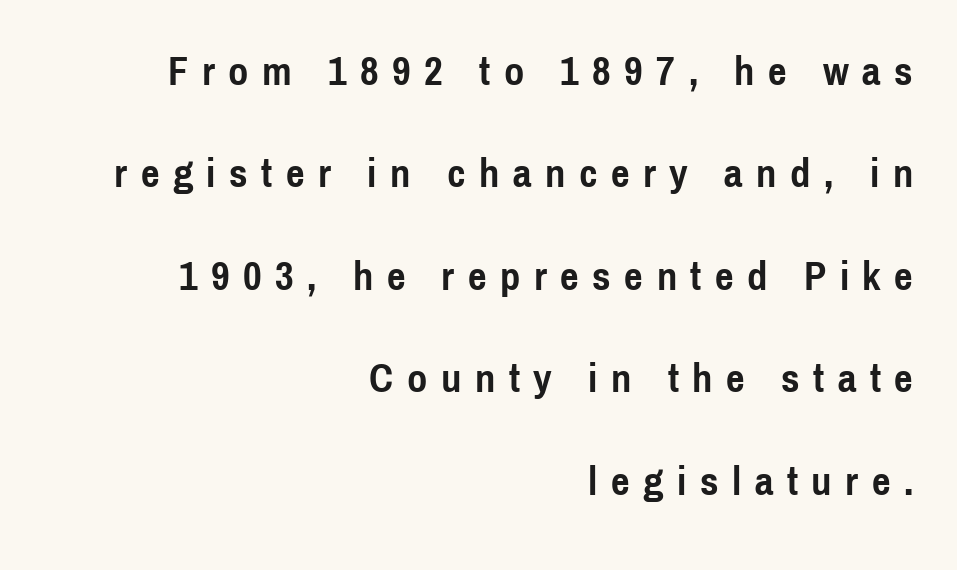
Each letter keeps its own natural width here, so spacing adapts to shape. Interline gaps are noticeably wide in this sample. In terms of letterform style, serifs are entirely absent. The lines in this sample share a right terminus and differ only in where they begin.
